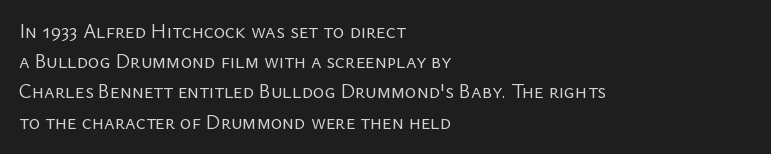
Q: Is the text bold? A: No.
Q: Is the text italic (slanted)? A: No, it is upright.
Q: Is the text underlined? A: No.
Q: How is the paragraph aligned? A: Left-aligned.
Q: Is the spacing between letters normal or unusually wide? A: Normal.
Q: Is the spacing between lines tight, normal or loose? A: Normal.
